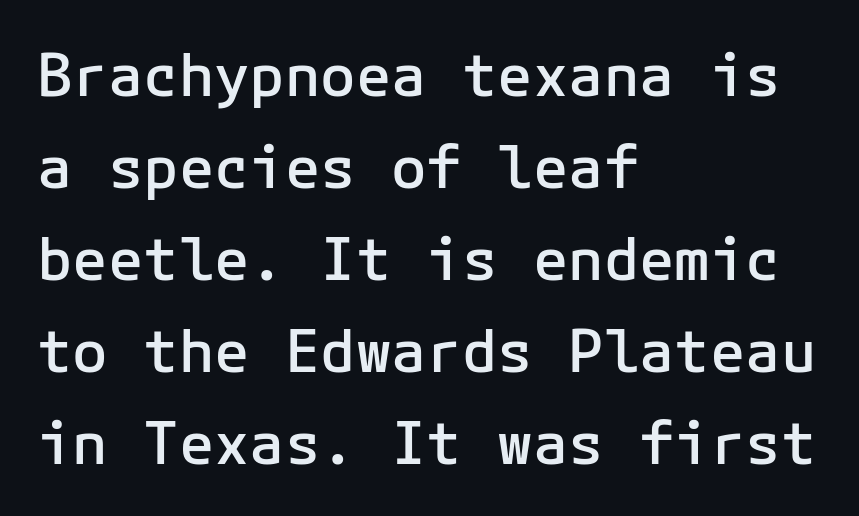
Q: Is the text bold? A: Semi-bold.
Q: Is the text italic (slanted)? A: No, it is upright.
Q: Is the typeface a serif or a sans-serif typeface? A: Sans-serif.
Q: Is the text underlined? A: No.
Q: How is the paragraph aligned? A: Left-aligned.
Q: Is the spacing between letters normal or unusually wide? A: Normal.
Q: Is the spacing between lines tight, normal or loose? A: Normal.
Q: Width (condensed, normal, or wide)? A: Normal.
Q: Stroke contrast? A: Low.
Q: x-height? A: Medium.
Q: Monospaced? A: Yes.
